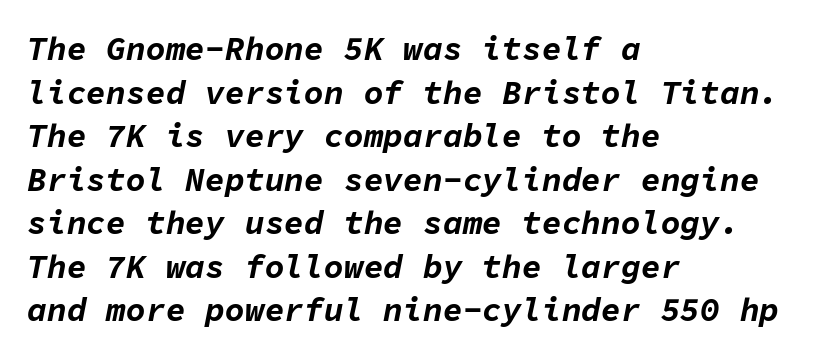
The image shows 33 px bold type, italic (leaning right), monospaced; set left-aligned, normal line spacing (1.32x), normal letter spacing, not underlined; low stroke contrast and a medium x-height.
